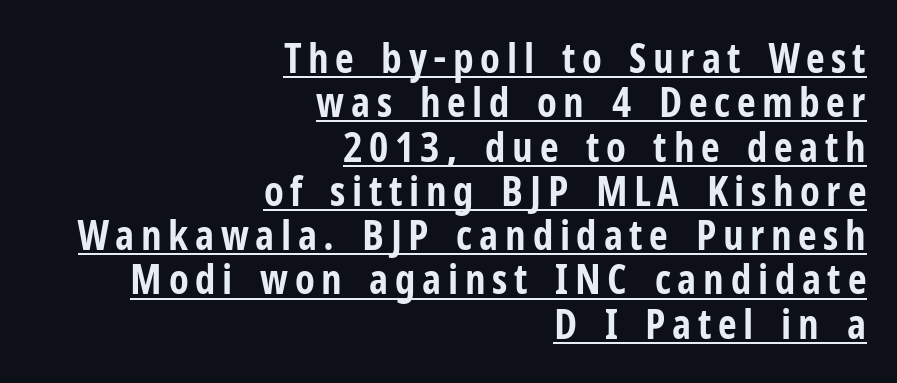
Look at the stroke-to-counter ratio: heavy, a bold. The font family rendered here belongs to the sans-serif group. The rendering uses natural spacing where letterforms have individual widths. Posture: straight, roman, zero tilt. Reading down the block, your eye finds every line finishing at a fixed right position. Notice how a bar underscores the lettering throughout.
